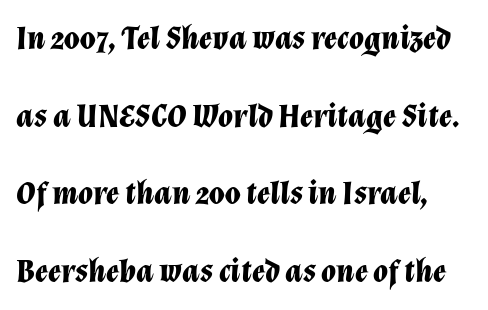
Q: Is the text bold? A: Yes.
Q: Is the text italic (slanted)? A: Yes, it leans right by about 12 degrees.
Q: Is the text underlined? A: No.
Q: Is the spacing between letters normal or unusually wide? A: Normal.
Q: Is the spacing between lines tight, normal or loose? A: Loose.
Q: Width (condensed, normal, or wide)? A: Normal.
Q: Stroke contrast? A: Low.
Q: x-height? A: Medium.
Q: Monospaced? A: No.
